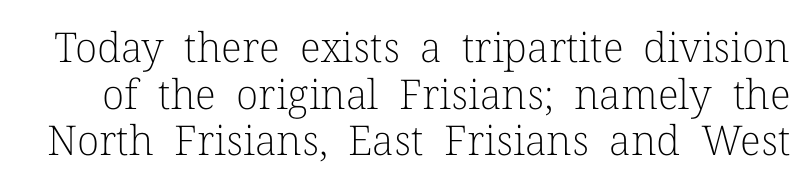
You can tell it's not italic because the verticals are truly vertical. Character widths vary here, with narrow letters taking less room than wide ones. Note: serifs present on the glyphs. A quiet, ordinary-to-light weight characterises the typeface. The type is set solid horizontally, with unmodified tracking. No word sits above an underline.
